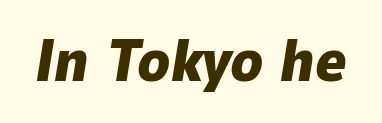
The axis of the letterforms is tilted away from vertical. Descenders hang freely into open space. Thick stems and heavy bowls — unmistakably bold. The face used here is proportionally spaced, like ordinary book or web type.
